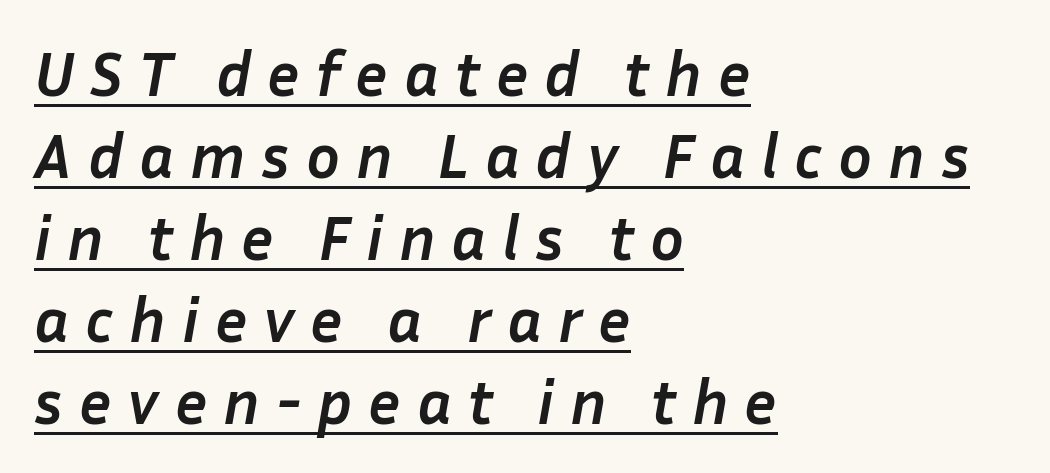
Q: Is the text bold? A: Yes.
Q: Is the text italic (slanted)? A: Yes, it leans right by about 10 degrees.
Q: Is the text underlined? A: Yes.
Q: How is the paragraph aligned? A: Left-aligned.
Q: Is the spacing between letters normal or unusually wide? A: Unusually wide.
Q: Is the spacing between lines tight, normal or loose? A: Normal.
Q: Width (condensed, normal, or wide)? A: Normal.
Q: Stroke contrast? A: Low.
Q: x-height? A: Medium.
Q: Monospaced? A: No.
